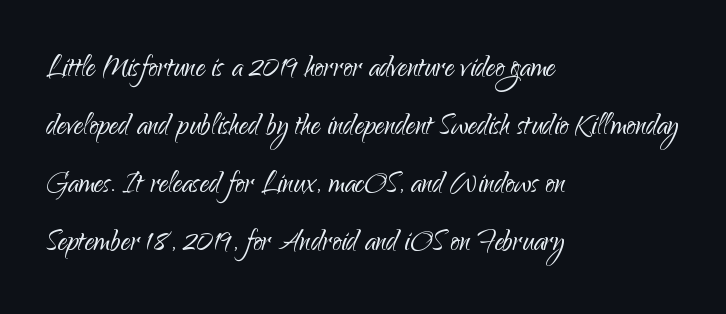
The image shows 37 px light sans-serif type; set left-aligned, normal line spacing (1.57x), normal letter spacing, not underlined; low stroke contrast and a small x-height.
